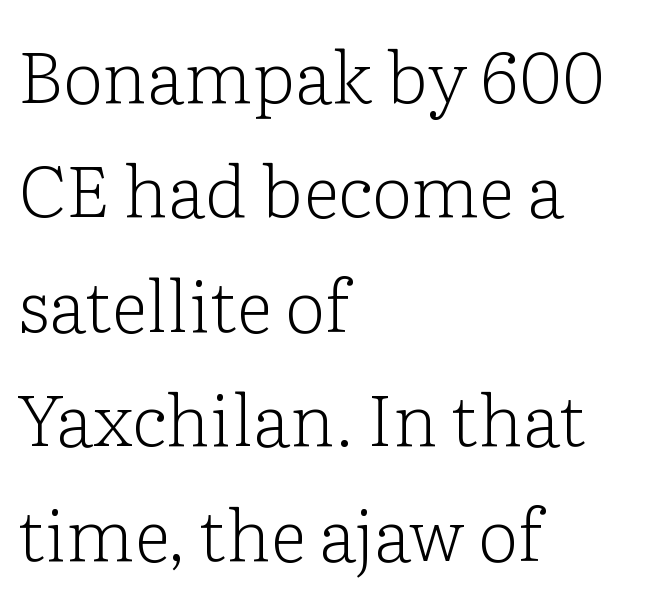
Designer's note — italics off, roman on. Just letters on the line, the space beneath them empty. Do the characters align in a grid? No, the font is proportional. Vertical stems look standard width or narrower in stroke.
